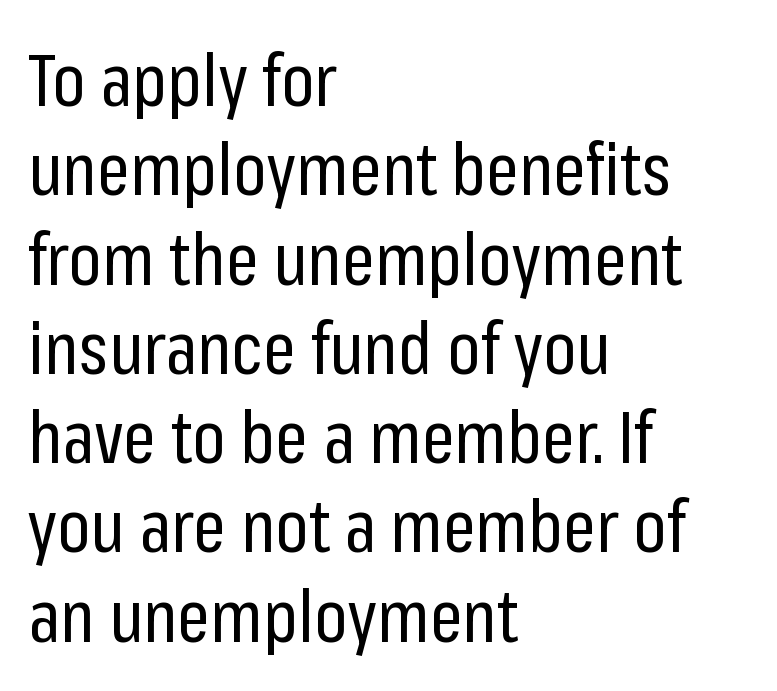
The image shows 72 px regular-weight, condensed sans-serif type, upright; set left-aligned, line spacing 1.24x, normal letter spacing, not underlined; low stroke contrast and a medium x-height.
